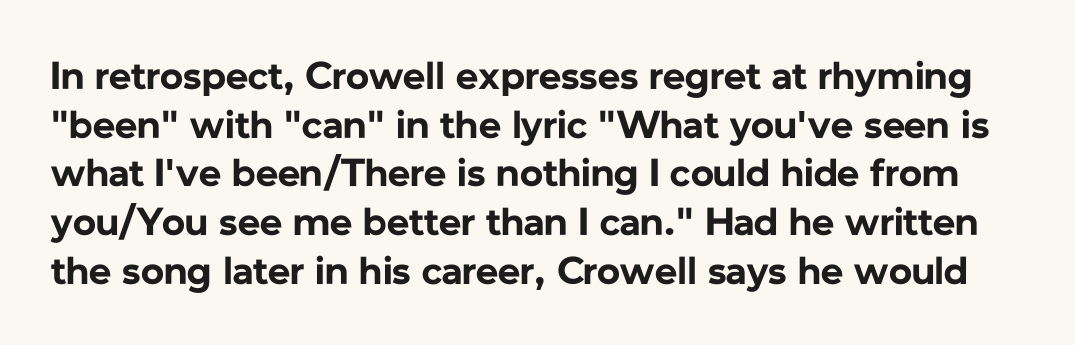
Q: Is the text bold? A: Yes.
Q: Is the text italic (slanted)? A: No, it is upright.
Q: Is the typeface a serif or a sans-serif typeface? A: Sans-serif.
Q: Is the text underlined? A: No.
Q: Is the spacing between letters normal or unusually wide? A: Normal.
Q: Is the spacing between lines tight, normal or loose? A: Normal.
Q: Width (condensed, normal, or wide)? A: Normal.
Q: Stroke contrast? A: Low.
Q: x-height? A: Medium.
Q: Monospaced? A: No.
